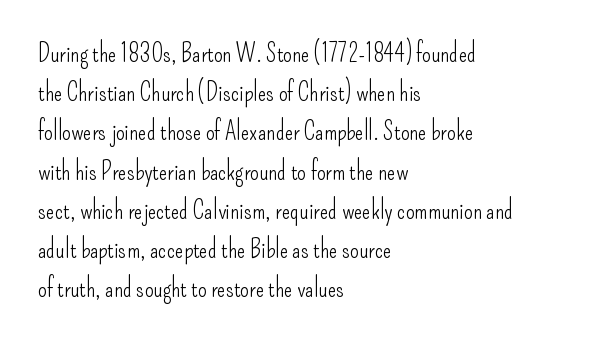
{"italic": "no", "bold": "no", "underline": "no", "align": "left", "line_spacing": "normal", "line_spacing_ratio": 1.57, "letter_spacing": "normal", "letter_spacing_em": 0.0, "glyph_px": 25}
